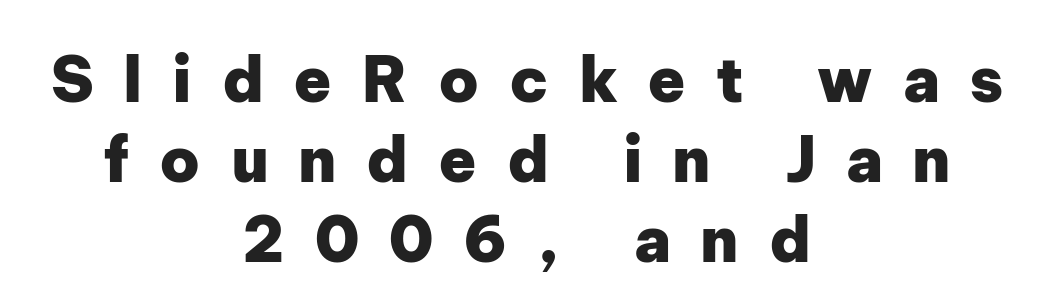
{"serif": "no", "italic": "no", "bold": "yes", "weight": "heavy", "width": "normal", "stroke_contrast": "low", "x_height": "medium", "monospaced": "no", "underline": "no", "align": "center", "line_spacing": "normal", "line_spacing_ratio": 1.29, "letter_spacing": "wide", "letter_spacing_em": 0.48, "glyph_px": 62}
